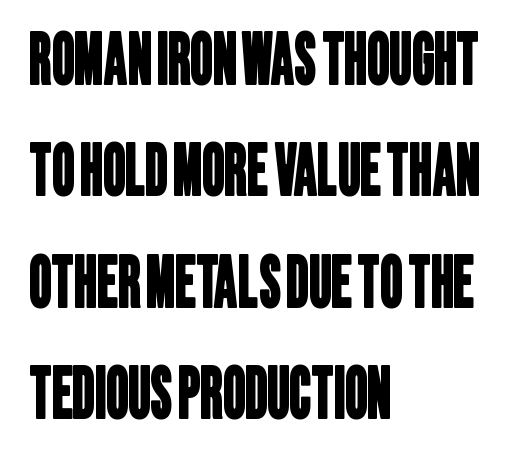
{"serif": "no", "width": "condensed", "stroke_contrast": "low", "x_height": "large", "monospaced": "no", "underline": "no", "align": "left", "line_spacing": "normal", "line_spacing_ratio": 1.59, "letter_spacing": "normal", "letter_spacing_em": 0.0, "glyph_px": 70}
